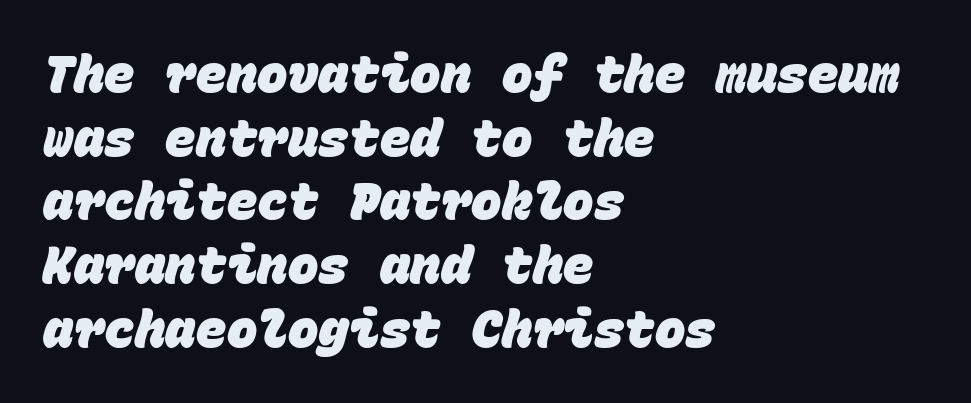
The image shows 51 px heavy sans-serif type, monospaced; set left-aligned, normal line spacing (1.25x), normal letter spacing, not underlined; low stroke contrast and a large x-height.
